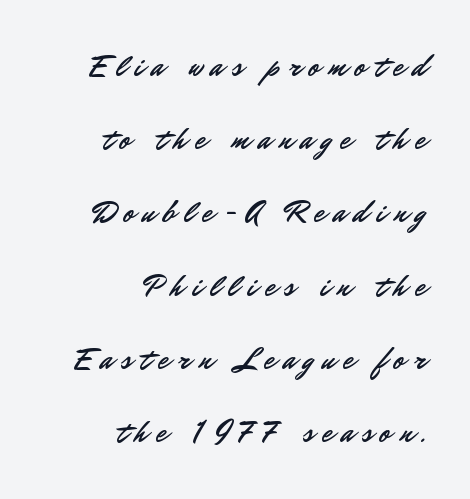
Q: Is the text italic (slanted)? A: Yes.
Q: Is the typeface a serif or a sans-serif typeface? A: Sans-serif.
Q: Is the text underlined? A: No.
Q: How is the paragraph aligned? A: Right-aligned.
Q: Is the spacing between letters normal or unusually wide? A: Unusually wide.
Q: Is the spacing between lines tight, normal or loose? A: Loose.
Q: Width (condensed, normal, or wide)? A: Normal.
Q: Stroke contrast? A: Low.
Q: x-height? A: Small.
Q: Monospaced? A: No.
